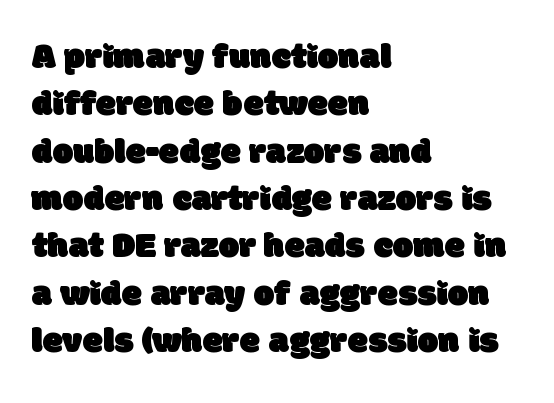
{"serif": "no", "width": "normal", "stroke_contrast": "low", "x_height": "large", "monospaced": "no", "underline": "no", "align": "left", "line_spacing": "normal", "line_spacing_ratio": 1.28, "letter_spacing": "normal", "letter_spacing_em": 0.0, "glyph_px": 37}
